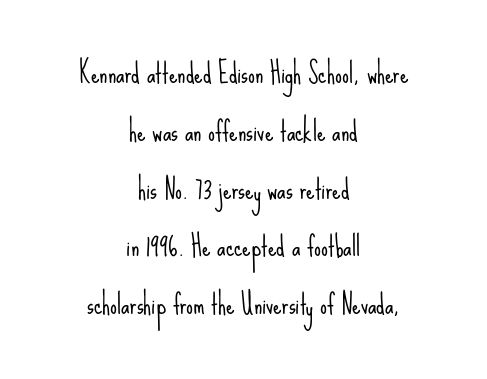
Q: Is the text bold? A: No.
Q: Is the text italic (slanted)? A: No, it is upright.
Q: Is the text underlined? A: No.
Q: How is the paragraph aligned? A: Centered.
Q: Is the spacing between letters normal or unusually wide? A: Normal.
Q: Is the spacing between lines tight, normal or loose? A: Loose.
